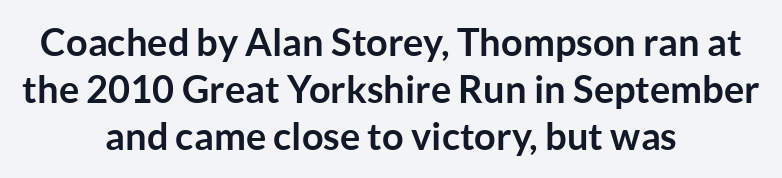
The image shows 38 px semibold sans-serif type, upright; set centered, line spacing 1.24x, normal letter spacing, not underlined; low stroke contrast and a medium x-height.
